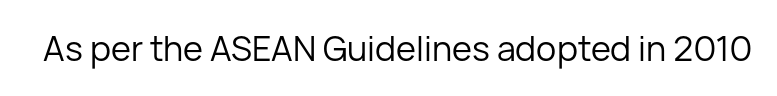
Q: Is the text bold? A: No.
Q: Is the text italic (slanted)? A: No, it is upright.
Q: Is the typeface a serif or a sans-serif typeface? A: Sans-serif.
Q: Is the text underlined? A: No.
Q: Is the spacing between letters normal or unusually wide? A: Normal.
Q: Width (condensed, normal, or wide)? A: Normal.
Q: Stroke contrast? A: Low.
Q: x-height? A: Medium.
Q: Monospaced? A: No.
